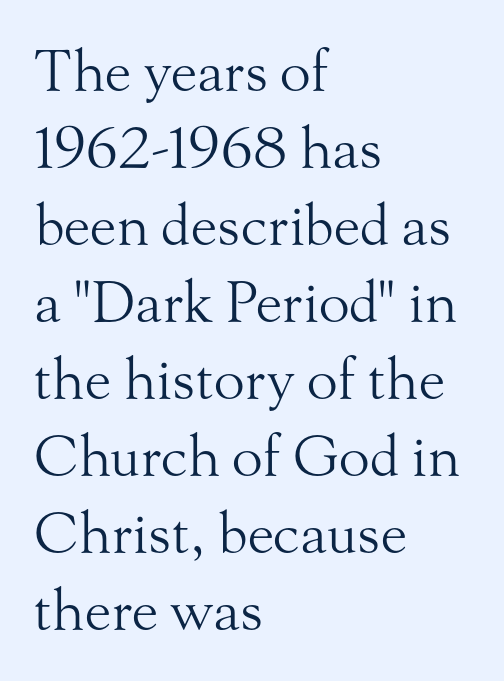
{"serif": "yes", "italic": "no", "bold": "no", "weight": "light", "width": "normal", "stroke_contrast": "medium", "x_height": "small", "monospaced": "no", "underline": "no", "align": "left", "line_spacing": "normal", "line_spacing_ratio": 1.35, "letter_spacing": "normal", "letter_spacing_em": 0.0, "glyph_px": 57}
